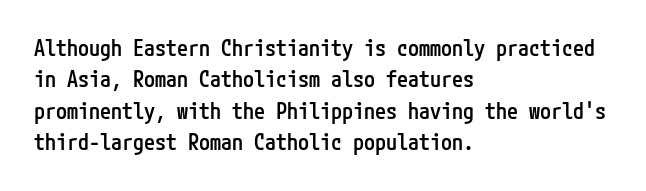
Q: Is the text bold? A: Semi-bold.
Q: Is the text italic (slanted)? A: No, it is upright.
Q: Is the text underlined? A: No.
Q: How is the paragraph aligned? A: Left-aligned.
Q: Is the spacing between letters normal or unusually wide? A: Normal.
Q: Is the spacing between lines tight, normal or loose? A: Normal.
